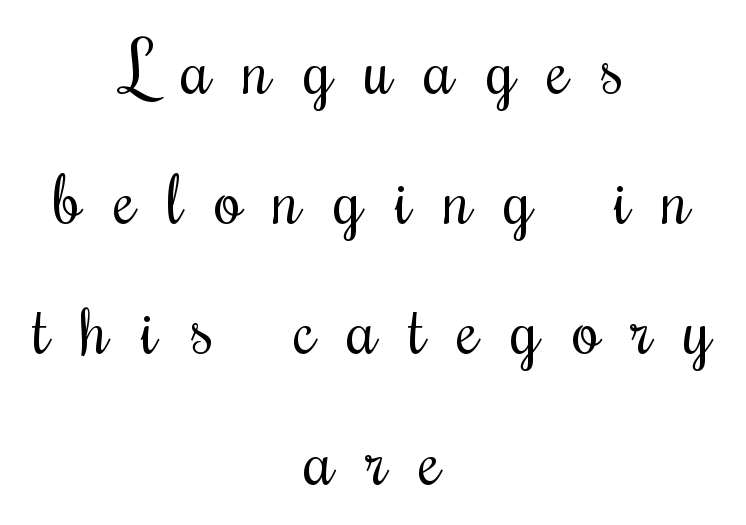
The text was rendered using a seriffed face with decorative stroke endings. Casual observation: everything's sitting right in the middle. Check under the words: just untouched page. This sample has the flowing, uneven cadence of proportional lettering. Counters stay open thanks to moderate or lighter strokes. Loose tracking; the words dissolve into strings of separated letters.
